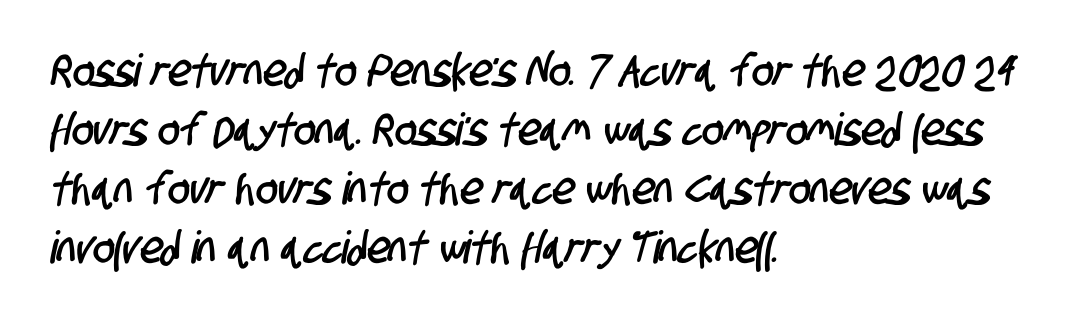
The image shows 45 px condensed sans-serif type; set left-aligned, normal line spacing (1.31x), normal letter spacing, not underlined; low stroke contrast and a large x-height.
